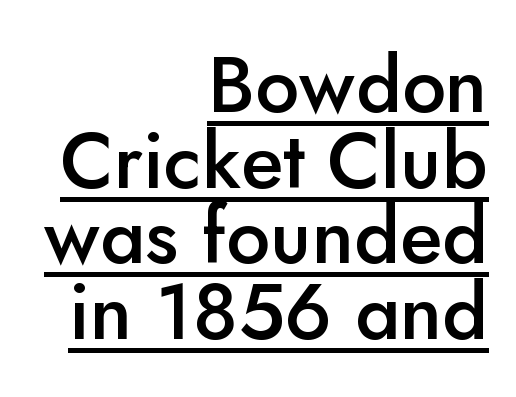
The image shows 78 px semibold sans-serif type, upright; set right-aligned, tight line spacing (0.97x), normal letter spacing, underlined; low stroke contrast and a small x-height.
